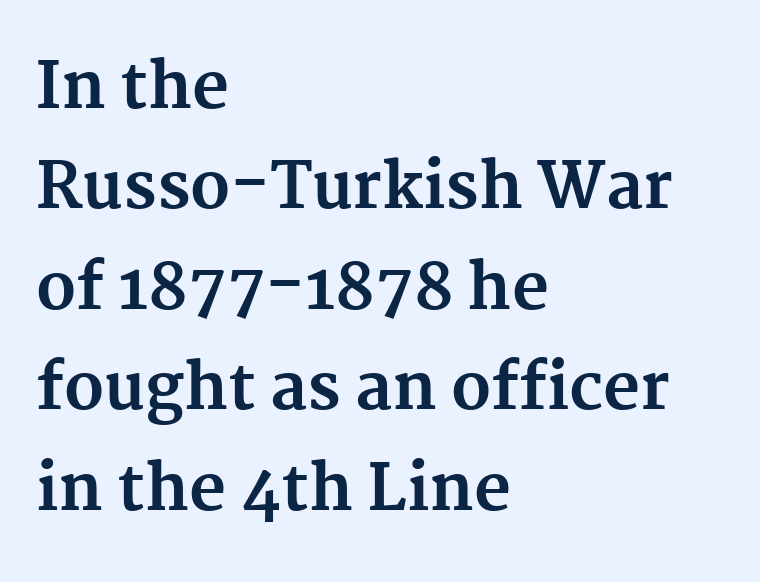
Q: Is the text bold? A: Yes.
Q: Is the text italic (slanted)? A: No, it is upright.
Q: Is the typeface a serif or a sans-serif typeface? A: Serif.
Q: Is the text underlined? A: No.
Q: How is the paragraph aligned? A: Left-aligned.
Q: Is the spacing between letters normal or unusually wide? A: Normal.
Q: Is the spacing between lines tight, normal or loose? A: Normal.
Q: Width (condensed, normal, or wide)? A: Normal.
Q: Stroke contrast? A: Medium.
Q: x-height? A: Medium.
Q: Monospaced? A: No.
